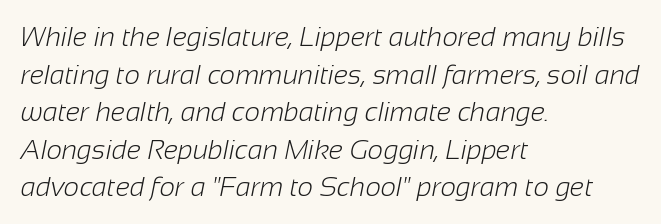
Q: Is the text bold? A: No.
Q: Is the text underlined? A: No.
Q: How is the paragraph aligned? A: Left-aligned.
Q: Is the spacing between letters normal or unusually wide? A: Normal.
Q: Is the spacing between lines tight, normal or loose? A: Normal.
